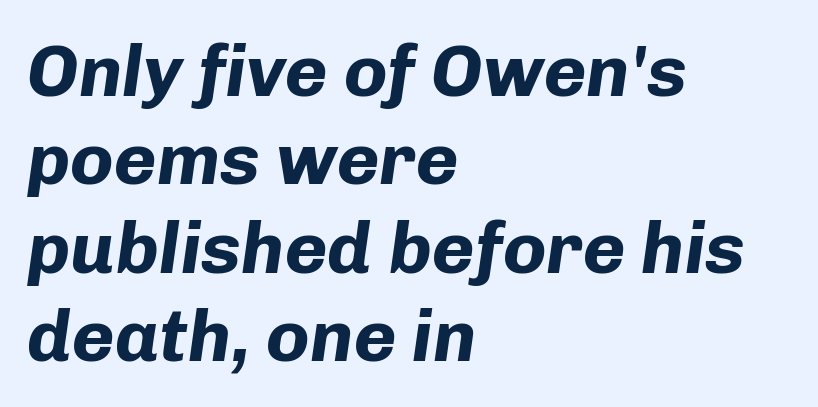
The image shows 73 px bold type, italic (leaning right); set left-aligned, line spacing 1.21x, normal letter spacing, not underlined; low stroke contrast and a medium x-height.
